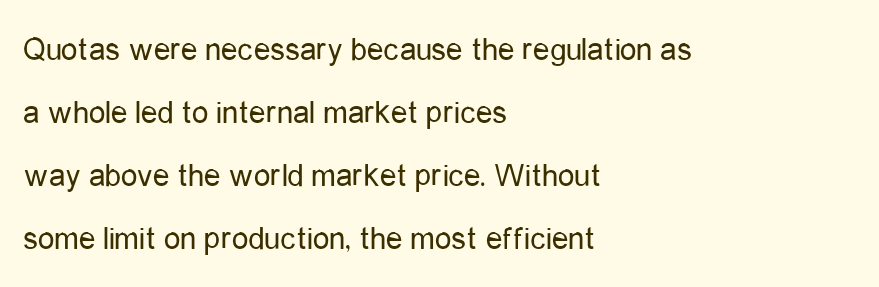
Each row of text sits above clean, open space. Vertical strokes here are truly vertical. Horizontal bands of white between lines are thick stripes. Horizontally, the lines are justified to the leading edge only. Default kerning and tracking; the words read as compact shapes.
